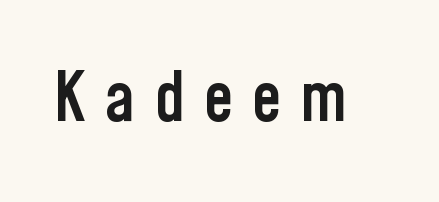
Q: Is the text bold? A: Semi-bold.
Q: Is the text italic (slanted)? A: No, it is upright.
Q: Is the typeface a serif or a sans-serif typeface? A: Sans-serif.
Q: Is the text underlined? A: No.
Q: Is the spacing between letters normal or unusually wide? A: Unusually wide.
Q: Width (condensed, normal, or wide)? A: Condensed.
Q: Stroke contrast? A: Low.
Q: x-height? A: Medium.
Q: Monospaced? A: No.
